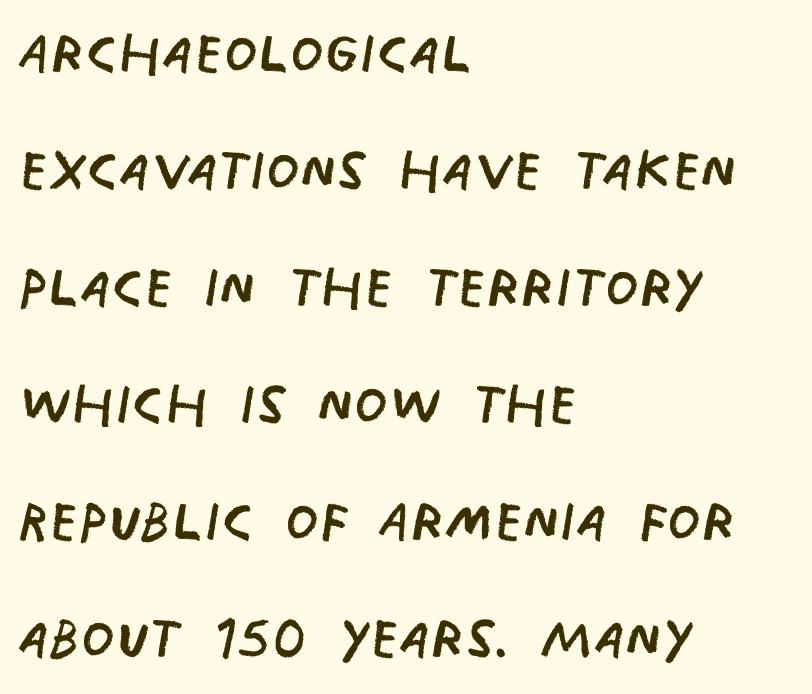
Q: Is the text bold? A: No.
Q: Is the typeface a serif or a sans-serif typeface? A: Sans-serif.
Q: Is the text underlined? A: No.
Q: How is the paragraph aligned? A: Left-aligned.
Q: Is the spacing between letters normal or unusually wide? A: Normal.
Q: Is the spacing between lines tight, normal or loose? A: Normal.
Q: Width (condensed, normal, or wide)? A: Condensed.
Q: Stroke contrast? A: Low.
Q: x-height? A: Large.
Q: Monospaced? A: No.
